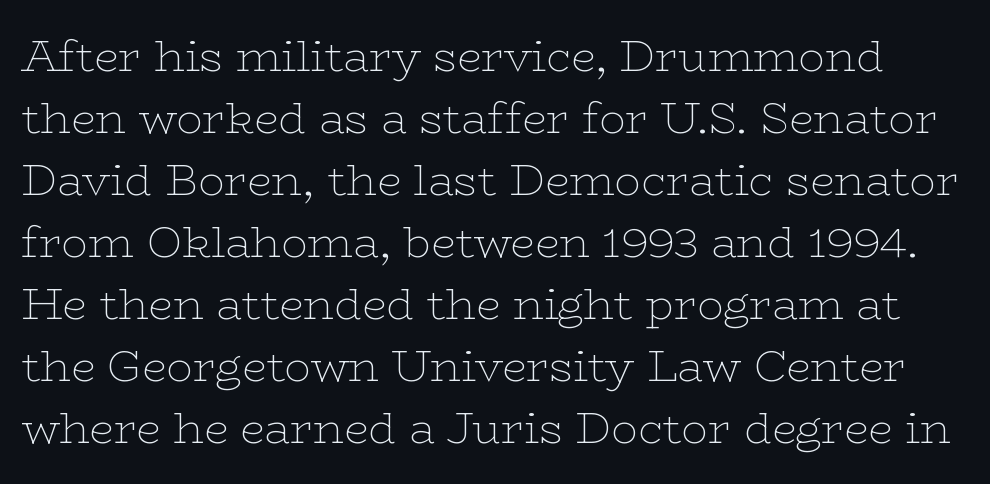
The image shows 44 px thin, wide serif type, upright; set normal line spacing (1.41x), normal letter spacing, not underlined; low stroke contrast and a medium x-height.
